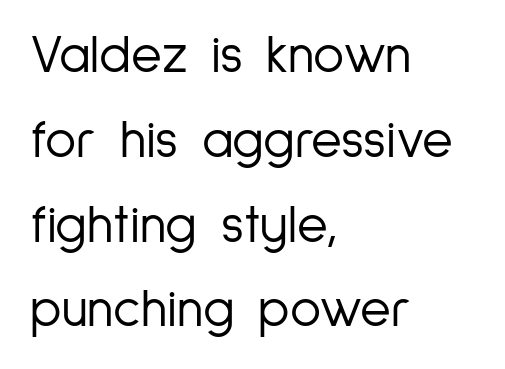
The paragraph shown leans on its left margin. Vertical spacing — default. The characters are drawn with everyday or finer stroke widths. Grotesque or geometric, the face here clearly has no serifs. The passage shown is typed in a proportional face where columns would drift. The lettering holds an erect, upright posture throughout.
